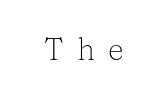
The passage shown is typed in a proportional face where columns would drift. Old-style or modern, the face here clearly has serifs. Ink coverage per letter is moderate at most. In terms of posture, this sample is upright. Beneath every word, the page is bare. Spacing between characters has been opened up far beyond the box default.
